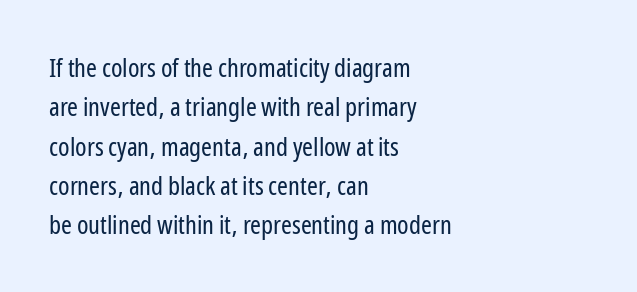
A typesetter would mark this as roman, not italic. Does the leading feel generous? No, just average. The typesetter chose a ragged-right arrangement here. The gaps between neighbouring characters are ordinary and unremarkable. Is this a heavy cut? Hardly; it is regular or lighter. The space directly below the letters is spotless.
